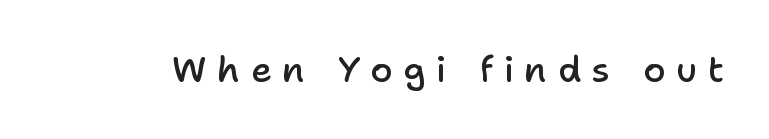
The image shows 36 px semibold sans-serif type, upright; set unusually wide letter spacing (+0.29 em), not underlined; low stroke contrast and a medium x-height.
